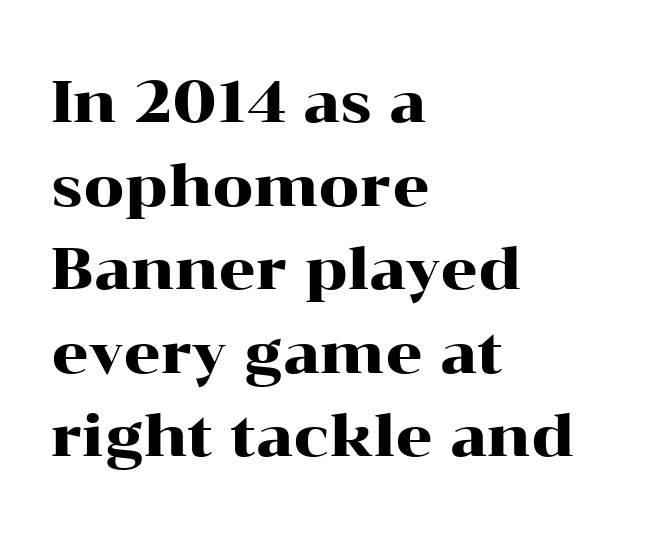
Q: Is the text italic (slanted)? A: No, it is upright.
Q: Is the typeface a serif or a sans-serif typeface? A: Serif.
Q: Is the text underlined? A: No.
Q: How is the paragraph aligned? A: Left-aligned.
Q: Is the spacing between letters normal or unusually wide? A: Normal.
Q: Is the spacing between lines tight, normal or loose? A: Normal.
Q: Width (condensed, normal, or wide)? A: Wide.
Q: Stroke contrast? A: High.
Q: x-height? A: Medium.
Q: Monospaced? A: No.
